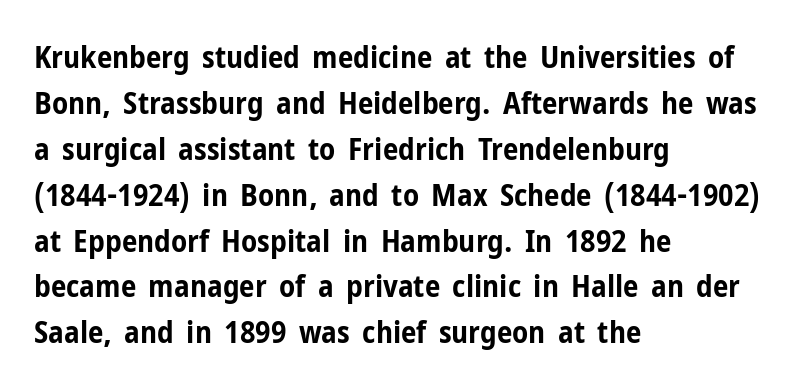
The horizontal fit of the characters is conventional and even. If you drew a line through each stem, it would be perfectly vertical. Line starts are locked; line ends wander. Its strokes are broad and dark, the hallmark of bold type. Letterform terminals end flat and unadorned throughout the passage.
